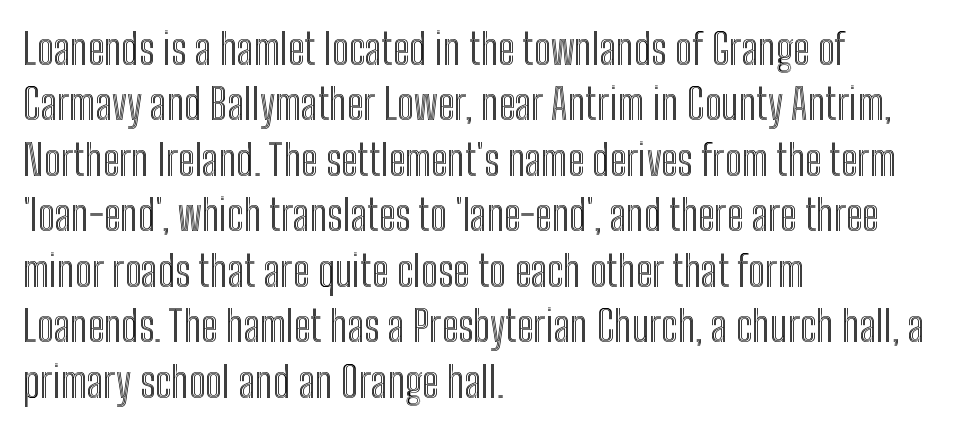
Q: Is the text italic (slanted)? A: No, it is upright.
Q: Is the text underlined? A: No.
Q: How is the paragraph aligned? A: Left-aligned.
Q: Is the spacing between letters normal or unusually wide? A: Normal.
Q: Is the spacing between lines tight, normal or loose? A: Normal.
Q: Width (condensed, normal, or wide)? A: Condensed.
Q: x-height? A: Medium.
Q: Monospaced? A: No.
